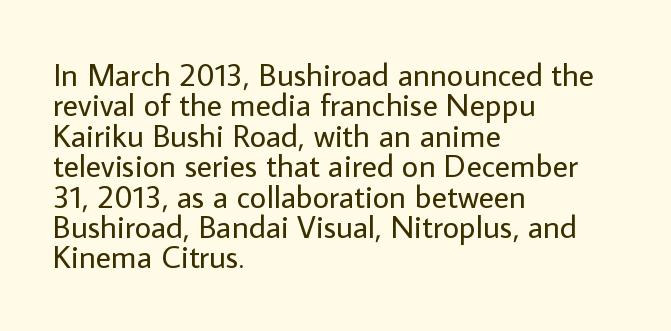
Q: Is the text bold? A: No.
Q: Is the text italic (slanted)? A: No, it is upright.
Q: Is the typeface a serif or a sans-serif typeface? A: Sans-serif.
Q: Is the text underlined? A: No.
Q: How is the paragraph aligned? A: Left-aligned.
Q: Is the spacing between letters normal or unusually wide? A: Normal.
Q: Is the spacing between lines tight, normal or loose? A: Tight.
Q: Width (condensed, normal, or wide)? A: Normal.
Q: Stroke contrast? A: Low.
Q: x-height? A: Medium.
Q: Monospaced? A: No.
